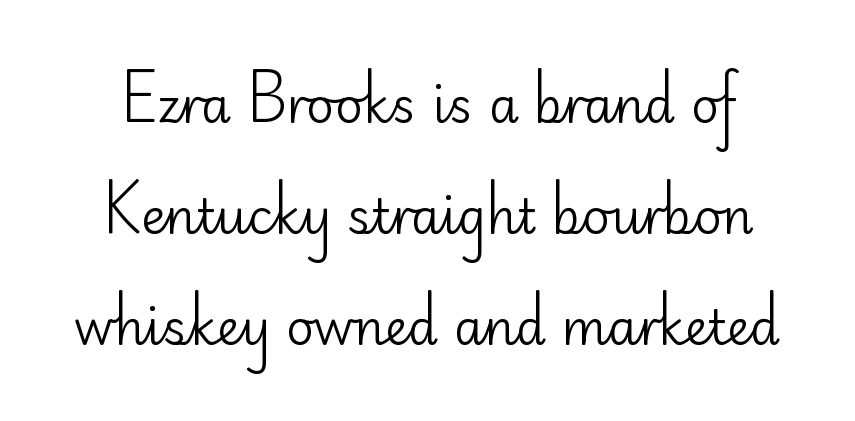
Q: Is the text bold? A: No.
Q: Is the text italic (slanted)? A: No, it is upright.
Q: Is the typeface a serif or a sans-serif typeface? A: Sans-serif.
Q: Is the text underlined? A: No.
Q: Is the spacing between letters normal or unusually wide? A: Normal.
Q: Is the spacing between lines tight, normal or loose? A: Loose.
Q: Width (condensed, normal, or wide)? A: Normal.
Q: Stroke contrast? A: Low.
Q: x-height? A: Small.
Q: Monospaced? A: No.
